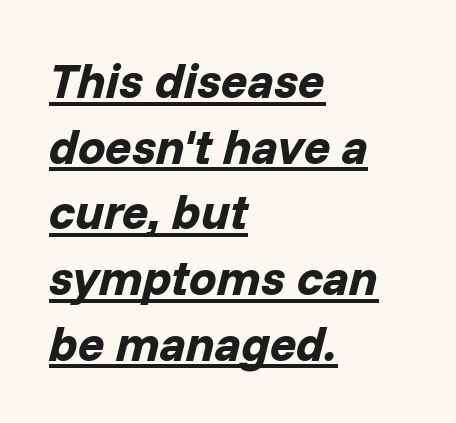
Teacher's note: observe the even left margin — that is flush-left alignment. The tracking reads as untouched default to a designer's eye. Summary of vertical rhythm: regular, with standard interline spacing. Every letter is thick-stroked: bold, no question. Underline: present.
